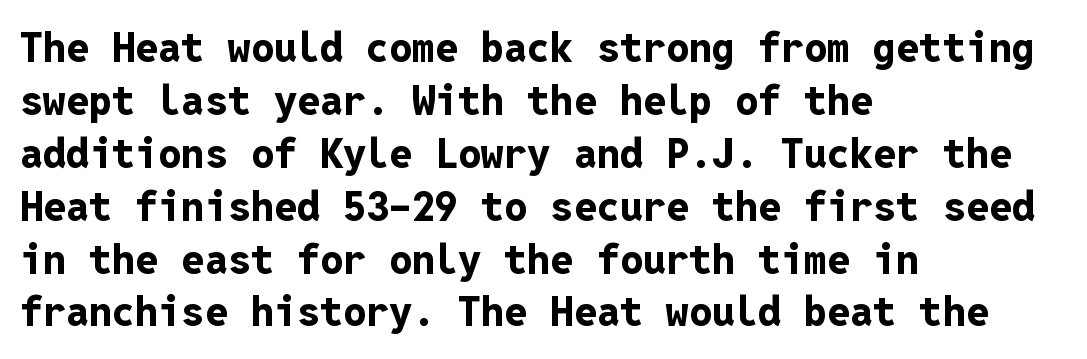
{"serif": "no", "italic": "no", "bold": "yes", "weight": "bold", "width": "normal", "stroke_contrast": "low", "x_height": "medium", "monospaced": "yes", "underline": "no", "align": "left", "line_spacing": "normal", "line_spacing_ratio": 1.29, "letter_spacing": "normal", "letter_spacing_em": 0.0, "glyph_px": 41}
